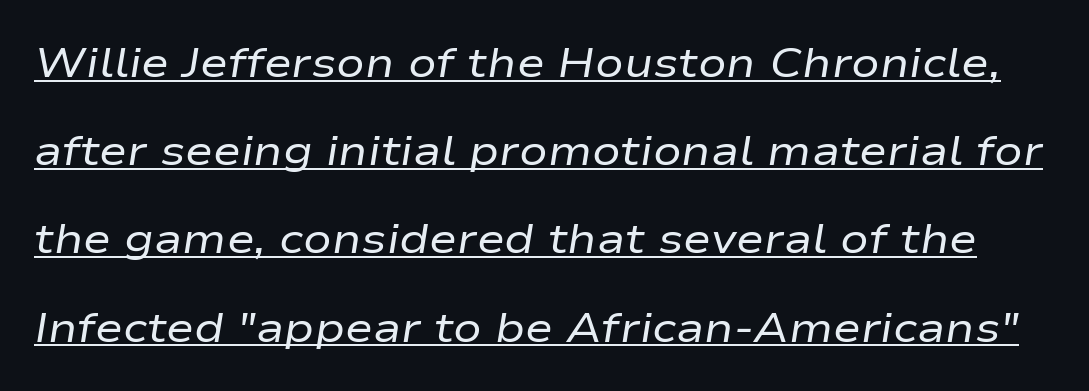
Q: Is the text bold? A: No.
Q: Is the text italic (slanted)? A: Yes, it leans right by about 9 degrees.
Q: Is the text underlined? A: Yes.
Q: Is the spacing between letters normal or unusually wide? A: Normal.
Q: Is the spacing between lines tight, normal or loose? A: Loose.
Q: Width (condensed, normal, or wide)? A: Wide.
Q: Stroke contrast? A: Low.
Q: x-height? A: Medium.
Q: Monospaced? A: No.
